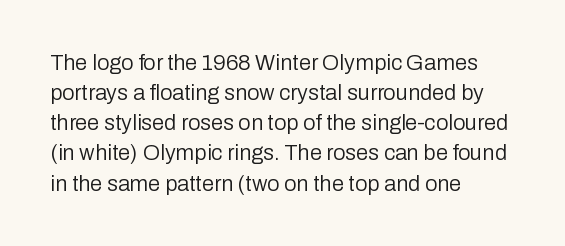
Q: Is the text bold? A: No.
Q: Is the text italic (slanted)? A: No, it is upright.
Q: Is the text underlined? A: No.
Q: How is the paragraph aligned? A: Left-aligned.
Q: Is the spacing between letters normal or unusually wide? A: Normal.
Q: Is the spacing between lines tight, normal or loose? A: Normal.
